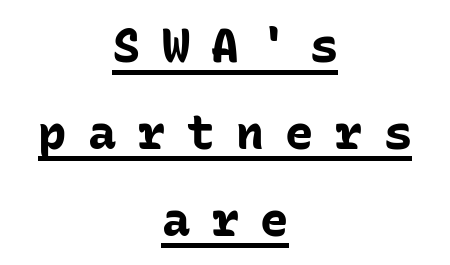
{"serif": "no", "italic": "no", "bold": "yes", "weight": "bold", "width": "normal", "stroke_contrast": "low", "x_height": "medium", "monospaced": "yes", "underline": "yes", "align": "center", "line_spacing_ratio": 1.85, "letter_spacing": "wide", "letter_spacing_em": 0.45, "glyph_px": 47}
